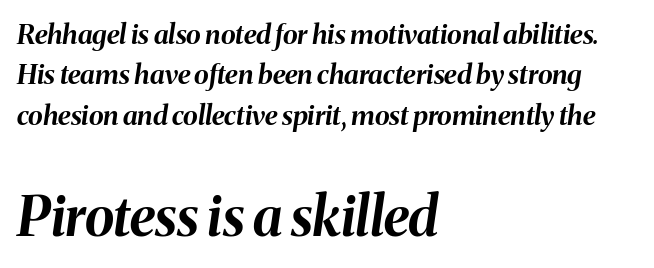
{"italic": "yes", "lean": "right", "slant_degrees": 8, "bold": "yes", "weight": "bold", "width": "normal", "stroke_contrast": "medium", "x_height": "medium", "monospaced": "no", "underline": "no", "align": "left", "line_spacing": "normal", "line_spacing_ratio": 1.5, "letter_spacing": "normal", "letter_spacing_em": 0.0, "larger_block": "second", "size_ratio": 2.0, "glyph_px": 54}
